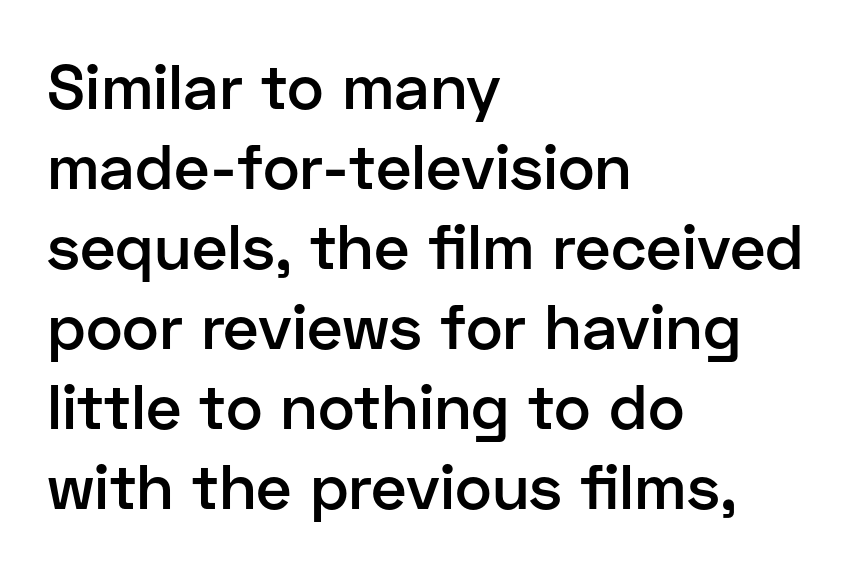
The image shows 63 px semibold sans-serif type, upright; set left-aligned, normal line spacing (1.27x), normal letter spacing, not underlined; low stroke contrast and a medium x-height.
